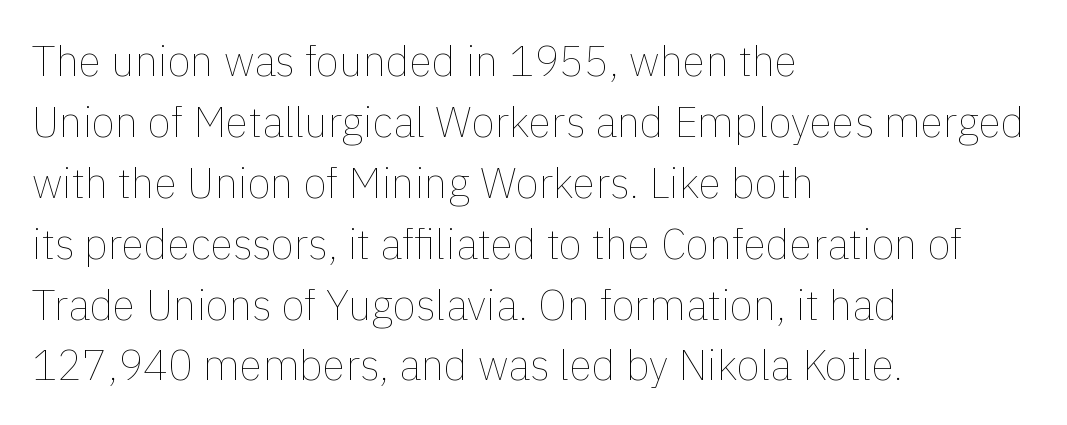
Q: Is the text bold? A: No.
Q: Is the text italic (slanted)? A: No, it is upright.
Q: Is the text underlined? A: No.
Q: How is the paragraph aligned? A: Left-aligned.
Q: Is the spacing between letters normal or unusually wide? A: Normal.
Q: Is the spacing between lines tight, normal or loose? A: Normal.
Q: Width (condensed, normal, or wide)? A: Normal.
Q: x-height? A: Medium.
Q: Monospaced? A: No.
